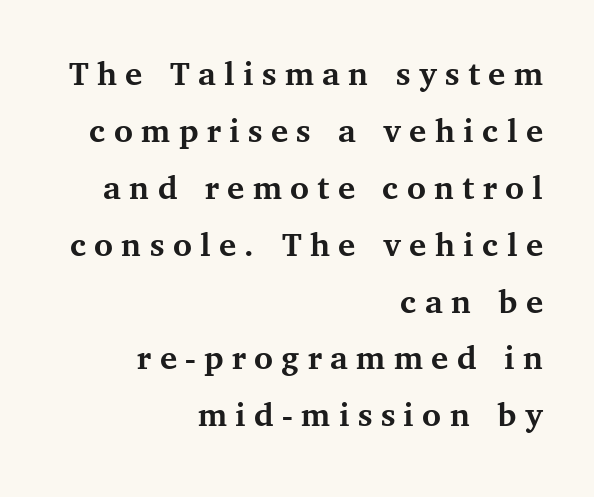
Loose tracking; the words dissolve into strings of separated letters. The face used here is proportionally spaced, like ordinary book or web type. Reading down the column, the eye jumps a familiar distance to each next line. Leftover space on each line is placed entirely before the opening word. The rendering uses a bold face; every stroke is thick and dark.
